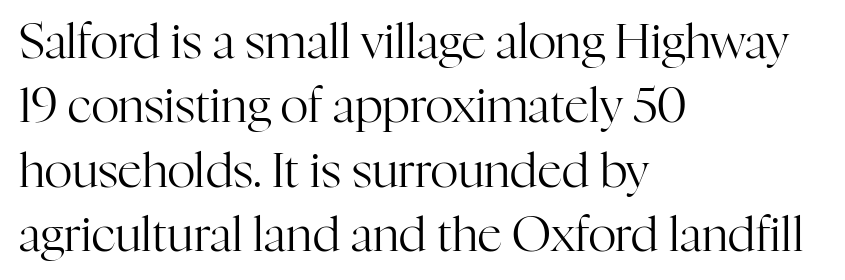
Q: Is the text bold? A: No.
Q: Is the text italic (slanted)? A: No, it is upright.
Q: Is the typeface a serif or a sans-serif typeface? A: Serif.
Q: Is the text underlined? A: No.
Q: How is the paragraph aligned? A: Left-aligned.
Q: Is the spacing between letters normal or unusually wide? A: Normal.
Q: Is the spacing between lines tight, normal or loose? A: Normal.
Q: Width (condensed, normal, or wide)? A: Normal.
Q: Stroke contrast? A: High.
Q: x-height? A: Medium.
Q: Monospaced? A: No.
